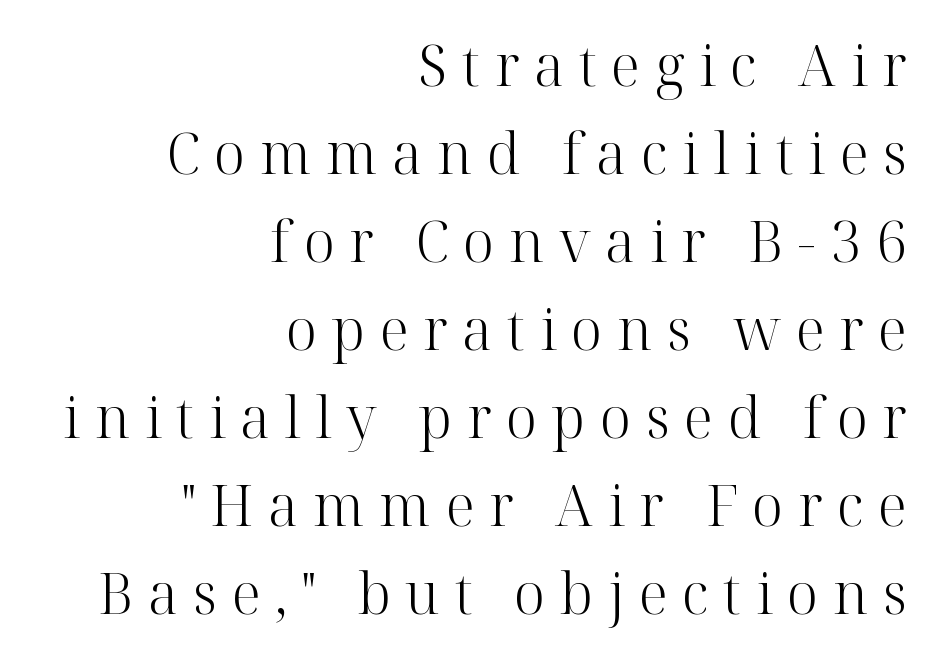
{"serif": "yes", "italic": "no", "bold": "no", "weight": "light", "width": "normal", "stroke_contrast": "high", "x_height": "medium", "monospaced": "no", "underline": "no", "align": "right", "line_spacing": "normal", "line_spacing_ratio": 1.57, "letter_spacing": "wide", "letter_spacing_em": 0.26, "glyph_px": 56}
